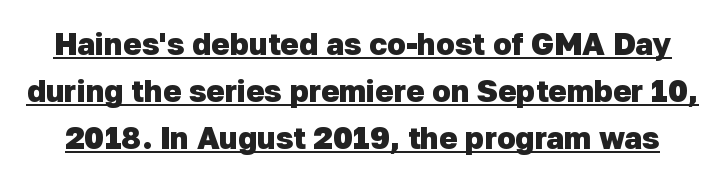
Look at the tracking — it's just the regular setting, nothing added. Each line of the rendering has a horizontal stroke beneath the glyphs. Weight: bold. Nothing sits at the stroke ends, so this counts as sans-serif. These lines sit exactly where default settings would place them. The letters advance in unequal steps, a hallmark of proportional type.
